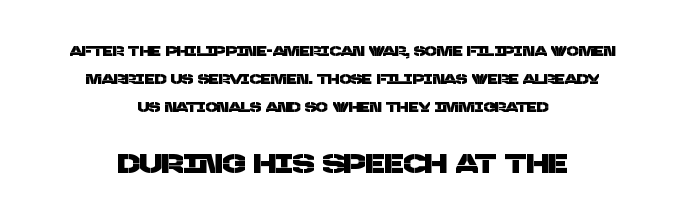
Q: Is the text underlined? A: No.
Q: How is the paragraph aligned? A: Centered.
Q: Is the spacing between letters normal or unusually wide? A: Normal.
Q: Is the spacing between lines tight, normal or loose? A: Loose.
Q: Which block of text is set in a larger size, the first (top) or the second (bottom)? A: The second (bottom) one.
